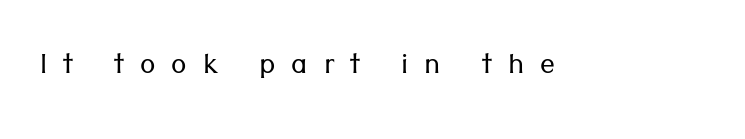
Just letters on the line, the space beneath them empty. These lines are rendered in a variable-pitch font. Characters remain perfectly vertical along every line. Letters have the restrained weight of plain body copy at most. The horizontal fit of the characters is loose and conspicuously gappy.
